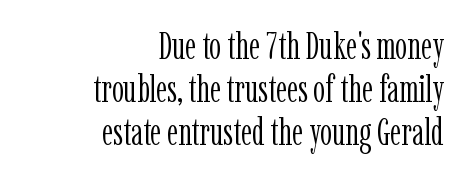
Q: Is the text bold? A: No.
Q: Is the text italic (slanted)? A: No, it is upright.
Q: Is the typeface a serif or a sans-serif typeface? A: Serif.
Q: Is the text underlined? A: No.
Q: How is the paragraph aligned? A: Right-aligned.
Q: Is the spacing between letters normal or unusually wide? A: Normal.
Q: Is the spacing between lines tight, normal or loose? A: Tight.
Q: Width (condensed, normal, or wide)? A: Condensed.
Q: Stroke contrast? A: Low.
Q: x-height? A: Medium.
Q: Monospaced? A: No.
